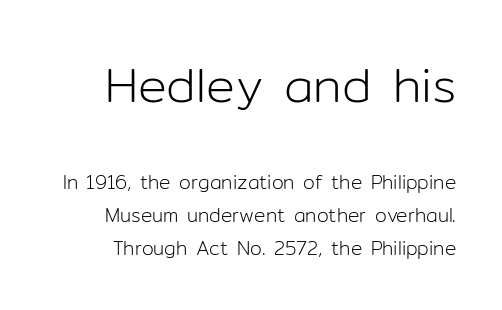
The image shows 48 px light sans-serif type, upright; set line spacing 1.73x, normal letter spacing, not underlined; the first (top) block is 2.53x larger; low stroke contrast and a medium x-height.
